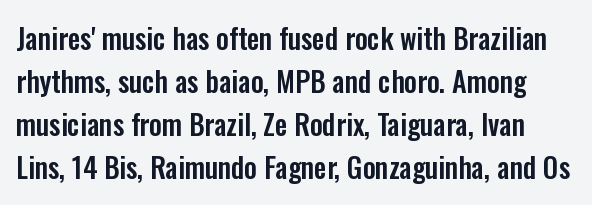
You can tell from the bare stems that sans-serif type was used. Standard letterfit; no display-style spreading of the glyphs. The specimen reads as upright at a glance. The face used here is proportionally spaced, like ordinary book or web type. Plain, unruled lines of type. In terms of leading, this rendering sits right in the middle.
